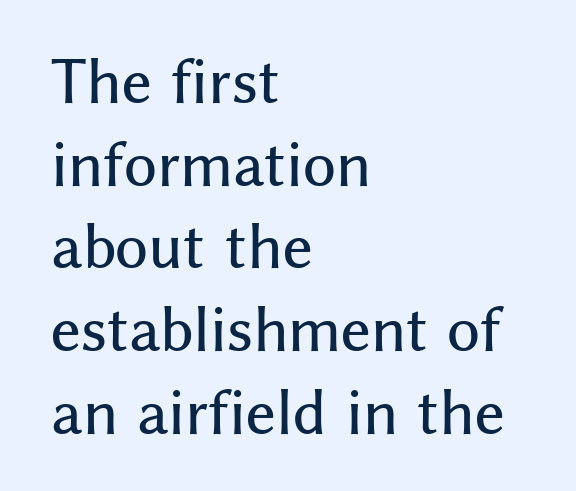
Q: Is the text italic (slanted)? A: No, it is upright.
Q: Is the typeface a serif or a sans-serif typeface? A: Sans-serif.
Q: Is the text underlined? A: No.
Q: How is the paragraph aligned? A: Left-aligned.
Q: Is the spacing between letters normal or unusually wide? A: Normal.
Q: Is the spacing between lines tight, normal or loose? A: Normal.
Q: Width (condensed, normal, or wide)? A: Normal.
Q: Stroke contrast? A: Medium.
Q: x-height? A: Medium.
Q: Monospaced? A: No.
